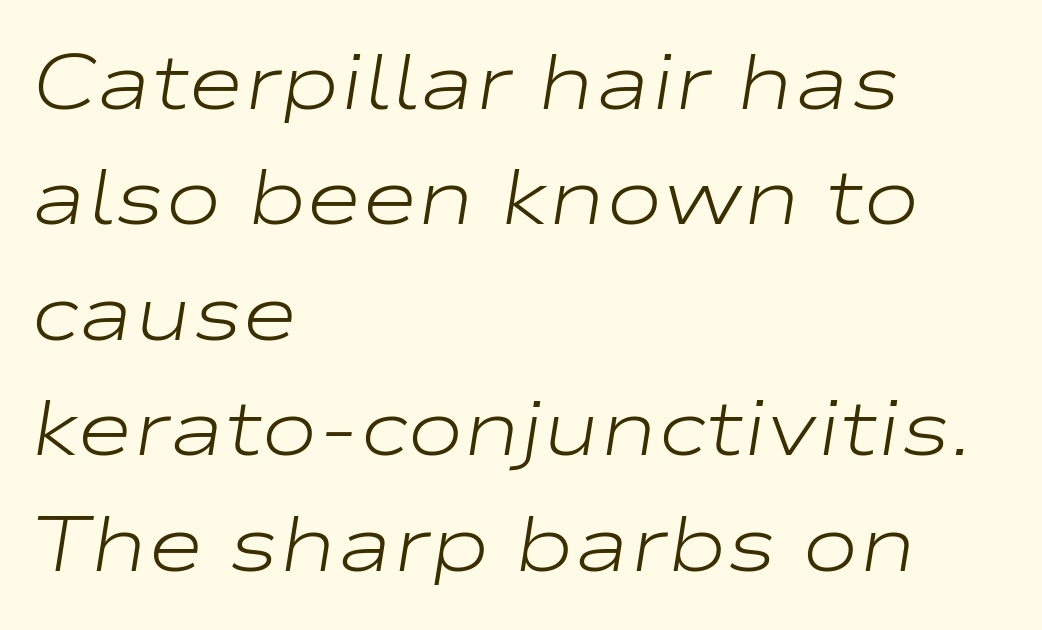
Q: Is the text bold? A: No.
Q: Is the text italic (slanted)? A: Yes, it leans right by about 9 degrees.
Q: Is the text underlined? A: No.
Q: How is the paragraph aligned? A: Left-aligned.
Q: Is the spacing between letters normal or unusually wide? A: Normal.
Q: Is the spacing between lines tight, normal or loose? A: Normal.
Q: Width (condensed, normal, or wide)? A: Wide.
Q: Stroke contrast? A: Low.
Q: x-height? A: Medium.
Q: Monospaced? A: No.
